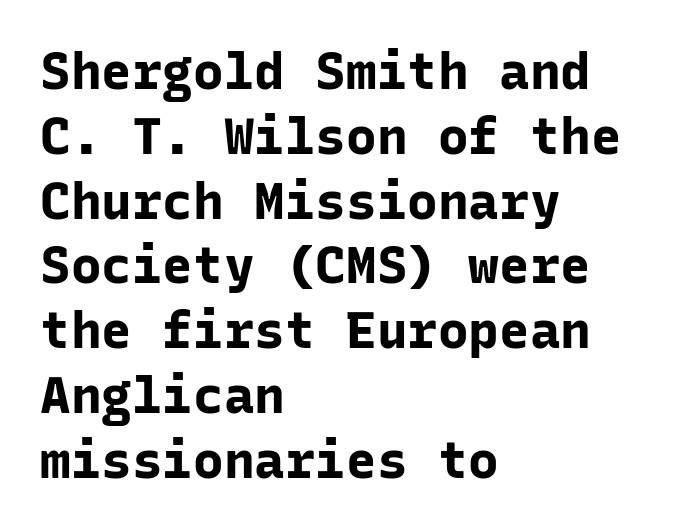
The image shows 51 px bold sans-serif type, upright, monospaced; set left-aligned, normal line spacing (1.27x), normal letter spacing, not underlined; low stroke contrast and a medium x-height.
